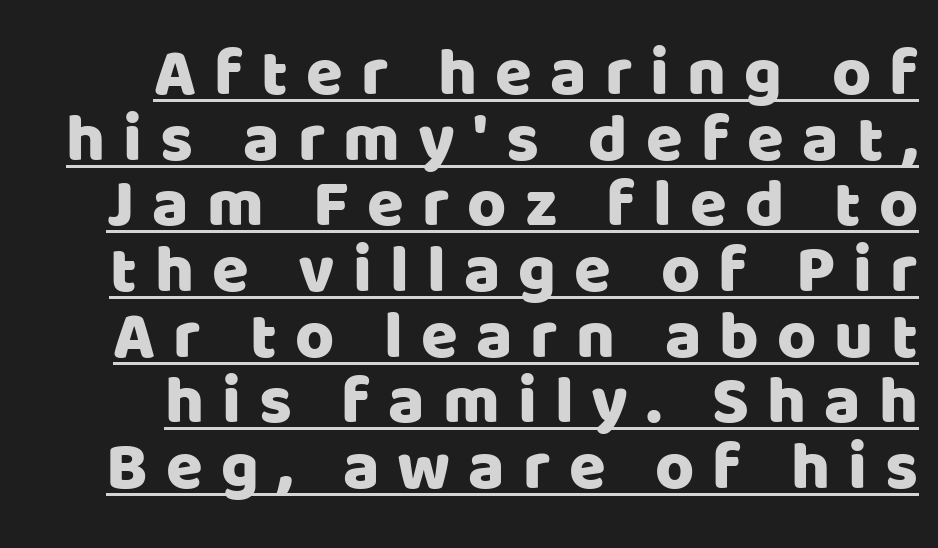
Q: Is the text italic (slanted)? A: No, it is upright.
Q: Is the typeface a serif or a sans-serif typeface? A: Sans-serif.
Q: Is the text underlined? A: Yes.
Q: Is the spacing between letters normal or unusually wide? A: Unusually wide.
Q: Is the spacing between lines tight, normal or loose? A: Tight.
Q: Width (condensed, normal, or wide)? A: Normal.
Q: Stroke contrast? A: Low.
Q: x-height? A: Large.
Q: Monospaced? A: No.
